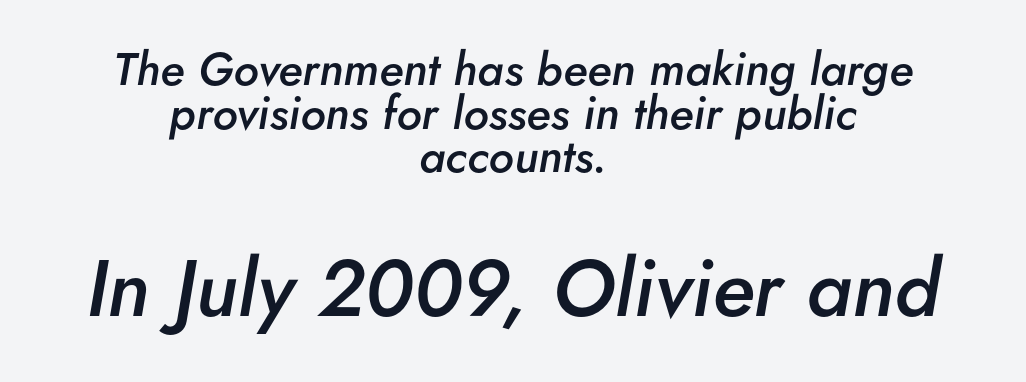
Character widths vary here, with narrow letters taking less room than wide ones. Short and long lines alike share a common midpoint. The line texture is even and compact thanks to regular tracking. Any mark beneath the type? The region is blank.
